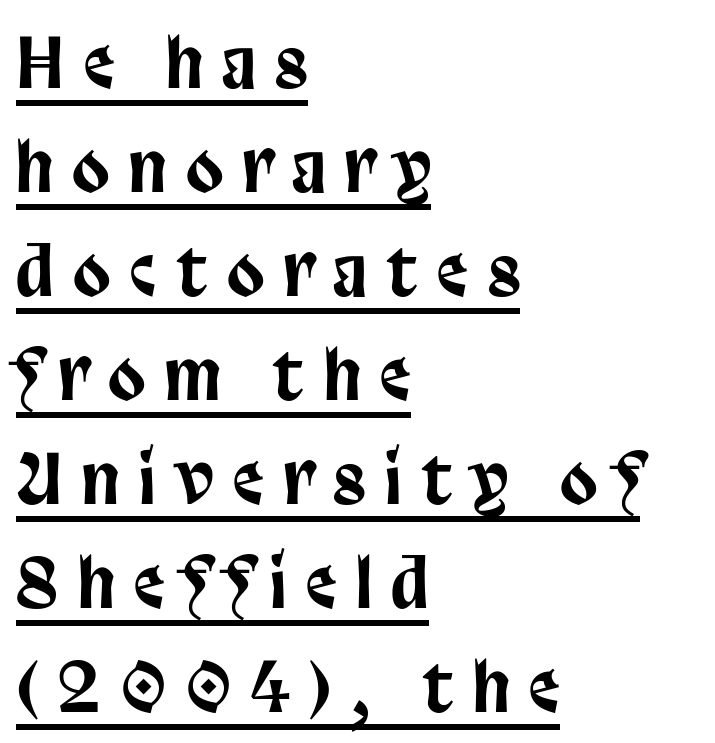
The image shows 68 px condensed sans-serif type, upright; set left-aligned, normal line spacing (1.53x), unusually wide letter spacing (+0.29 em), underlined; low stroke contrast and a large x-height.
